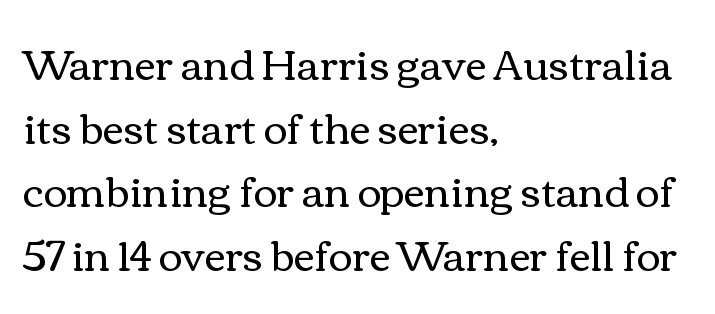
The image shows 41 px regular-weight, wide type, upright; set left-aligned, normal line spacing (1.55x), normal letter spacing, not underlined; medium stroke contrast and a medium x-height.
